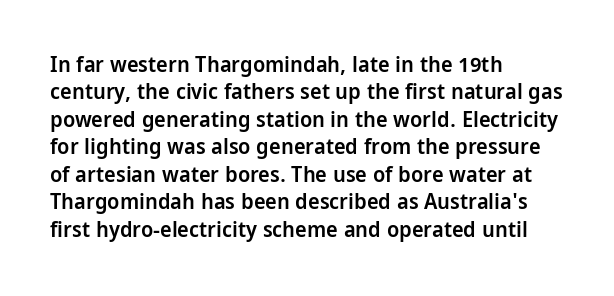
{"italic": "no", "bold": "semi", "underline": "no", "align": "left", "line_spacing": "normal", "line_spacing_ratio": 1.25, "letter_spacing": "normal", "letter_spacing_em": 0.0, "glyph_px": 22}
